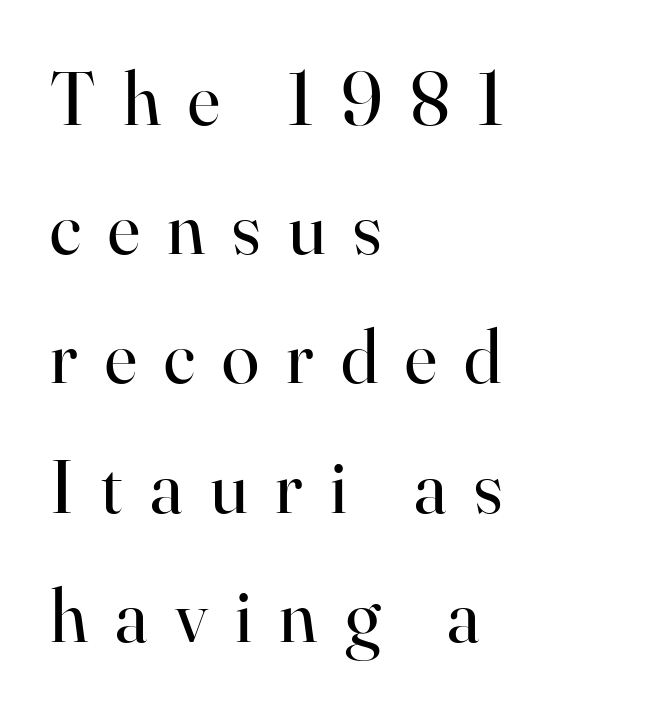
The letterforms sit at book weight or below. The text block is weighted toward the left margin, trailing off unevenly rightward. The characters display serif detailing at their extremities. The lines sit at an ordinary, default distance from one another. Unmarked baselines from the first word to the last. These lines are rendered in a variable-pitch font.
